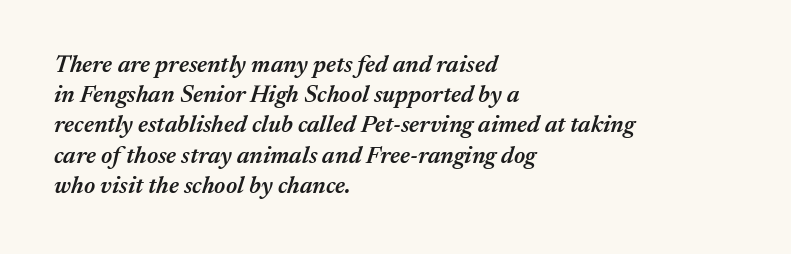
This is the in-between weight designers call semibold or demi. A clean baseline with only descenders dipping below it. Would a proofreader flag this as italicized? Yes. The horizontal fit of the characters is conventional and even. The lines are quadded left. Does the leading feel generous? No, just average.
